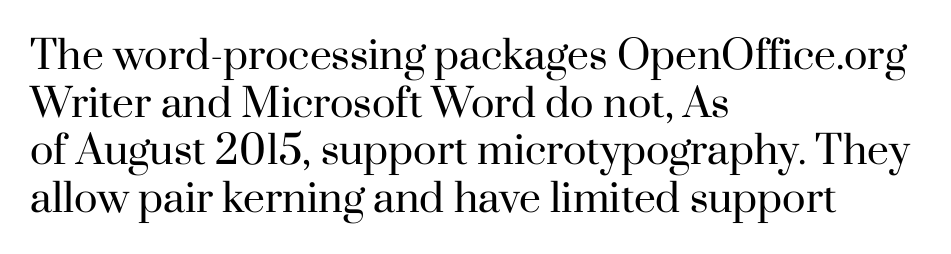
Descender tails drop into unmarked territory. Spacing verdict: proportional, widths tailored to each character. No letter is thick-stroked: the sample isn't bold. Is the block centered? No — it sits flush against the left margin.
